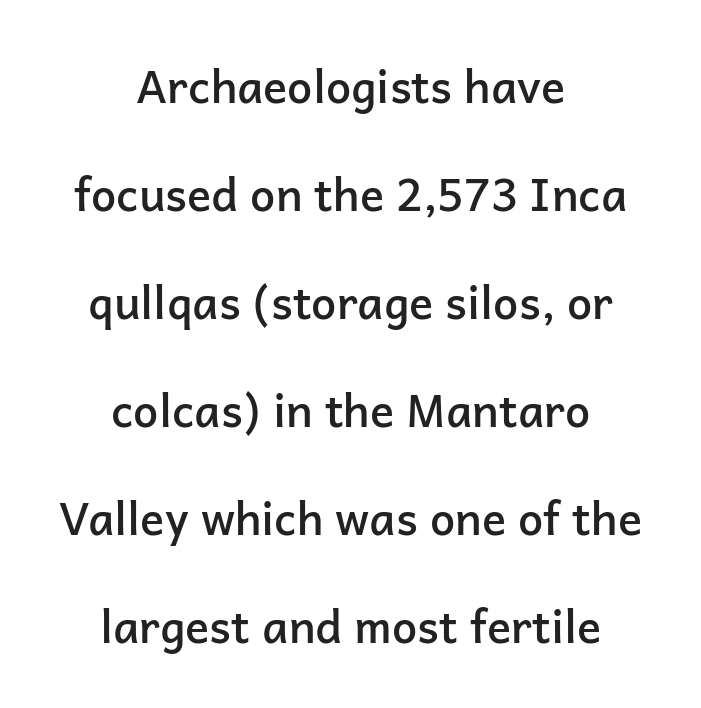
Q: Is the text bold? A: Semi-bold.
Q: Is the text italic (slanted)? A: No, it is upright.
Q: Is the typeface a serif or a sans-serif typeface? A: Sans-serif.
Q: Is the text underlined? A: No.
Q: How is the paragraph aligned? A: Centered.
Q: Is the spacing between letters normal or unusually wide? A: Normal.
Q: Is the spacing between lines tight, normal or loose? A: Loose.
Q: Width (condensed, normal, or wide)? A: Normal.
Q: Stroke contrast? A: Low.
Q: x-height? A: Medium.
Q: Monospaced? A: No.
